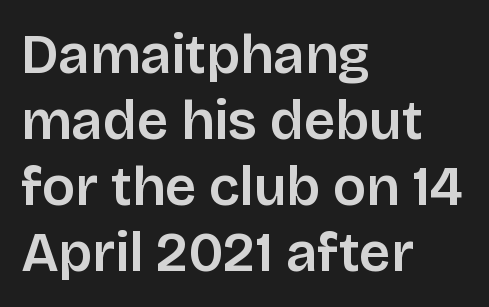
The image shows 55 px semibold sans-serif type, upright; set left-aligned, line spacing 1.2x, normal letter spacing, not underlined; low stroke contrast and a large x-height.
